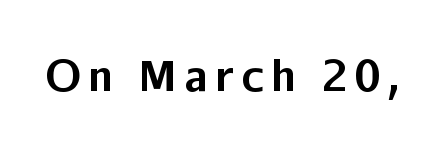
{"serif": "no", "italic": "no", "bold": "yes", "weight": "bold", "width": "normal", "stroke_contrast": "low", "x_height": "medium", "monospaced": "no", "underline": "no", "glyph_px": 41}
